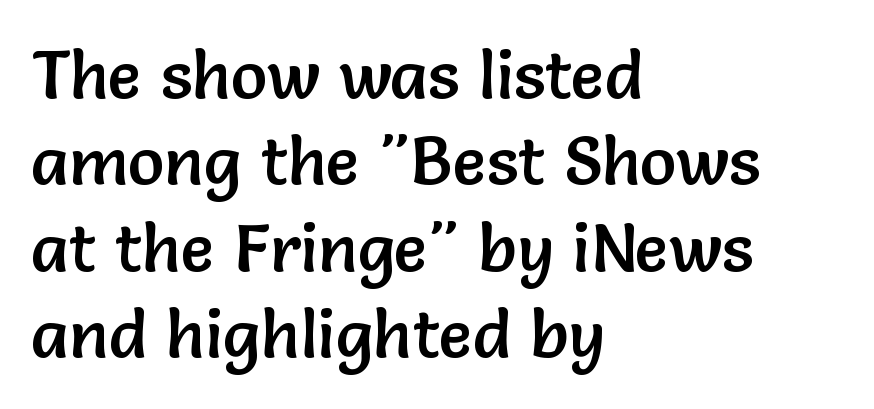
Q: Is the text italic (slanted)? A: No, it is upright.
Q: Is the typeface a serif or a sans-serif typeface? A: Sans-serif.
Q: Is the text underlined? A: No.
Q: How is the paragraph aligned? A: Left-aligned.
Q: Is the spacing between letters normal or unusually wide? A: Normal.
Q: Is the spacing between lines tight, normal or loose? A: Normal.
Q: Width (condensed, normal, or wide)? A: Normal.
Q: Stroke contrast? A: Low.
Q: x-height? A: Medium.
Q: Monospaced? A: No.
